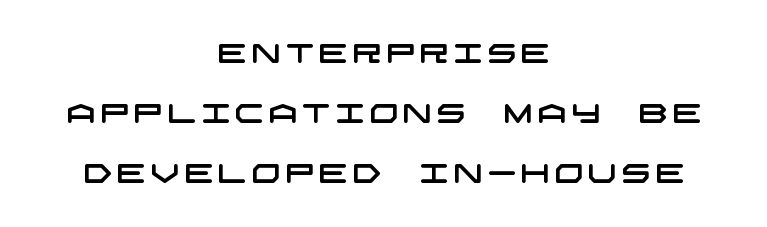
The string is rendered with underlining switched off. This sample is center-justified, so both line endings float freely. What's the leading like? Stretched, with rows far apart.
